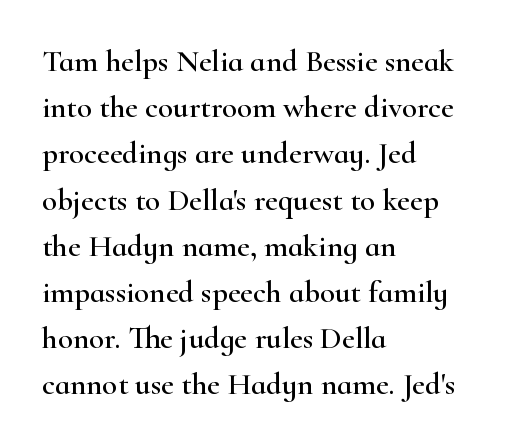
{"serif": "yes", "italic": "no", "width": "wide", "stroke_contrast": "high", "x_height": "small", "monospaced": "no", "underline": "no", "align": "left", "line_spacing": "normal", "line_spacing_ratio": 1.49, "letter_spacing": "normal", "letter_spacing_em": 0.0, "glyph_px": 31}
